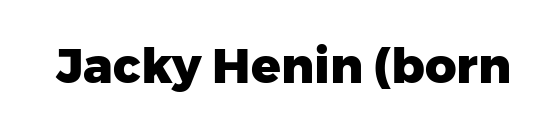
Think of a printed novel: that variable character pitch is what you see here. Has an underline been added? It has not. These lines keep a tight, regular rhythm from letter to letter. In terms of weight, the rendering is a true, heavy bold. Posture: vertical.
